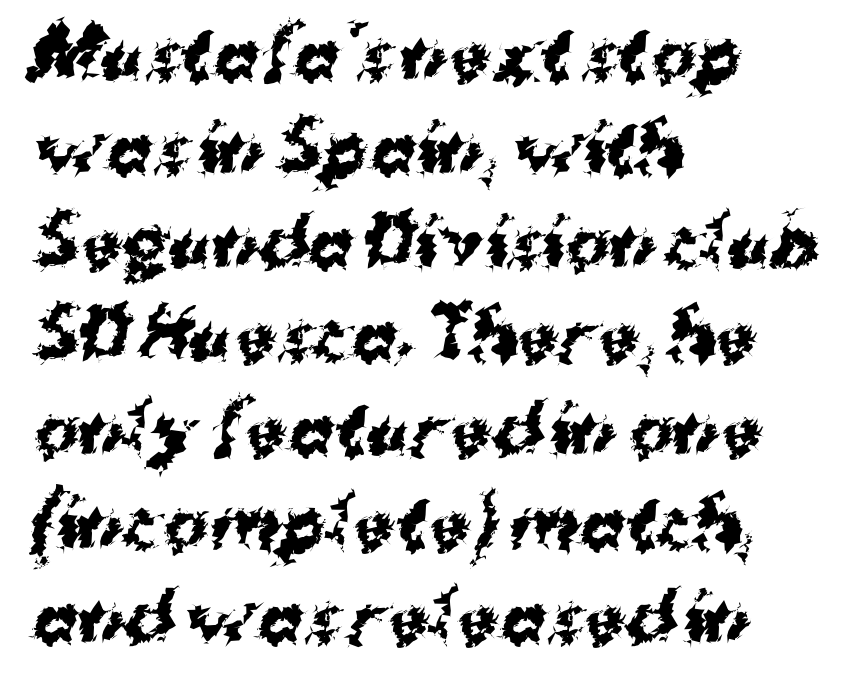
Looks like regular typesetting: each glyph gets only the width it needs. Notice how thick the strokes are: this is what a full bold looks like. Compared with typical paragraphs, the rows here are spaced about the same. The text was rendered using a sans face with plain stroke endings.
